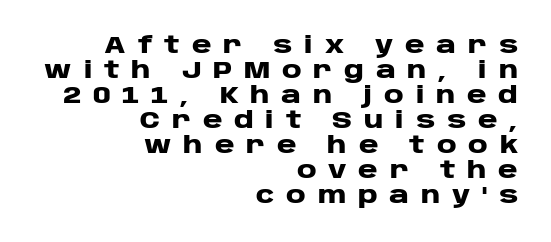
{"italic": "no", "bold": "yes", "underline": "no", "align": "right", "line_spacing": "tight", "line_spacing_ratio": 1.04, "letter_spacing": "wide", "letter_spacing_em": 0.49, "glyph_px": 24}
